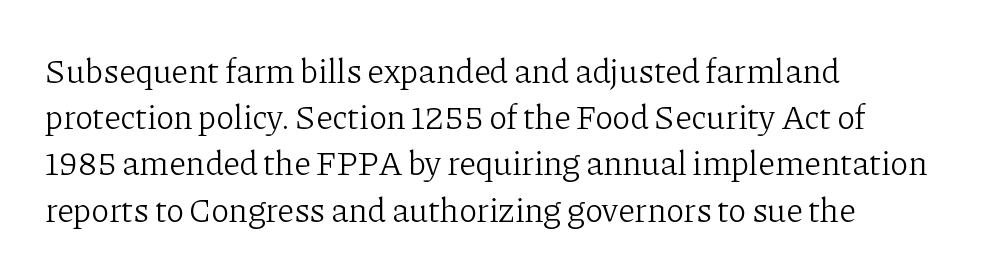
The image shows 34 px light serif type, upright; set left-aligned, normal line spacing (1.36x), normal letter spacing, not underlined; low stroke contrast and a medium x-height.
